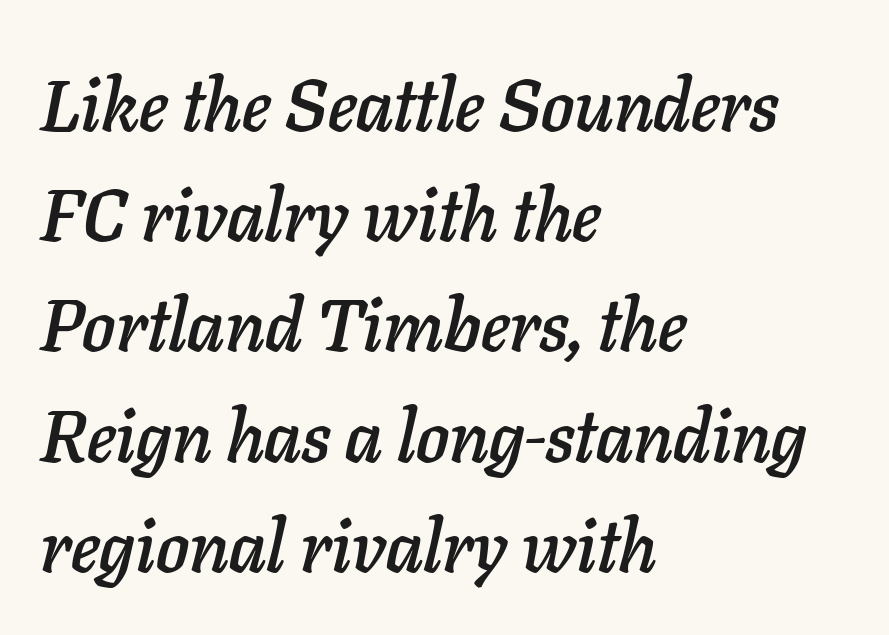
The image shows 73 px text type, italic (leaning right); set left-aligned, normal line spacing (1.51x), normal letter spacing, not underlined; low stroke contrast and a medium x-height.
